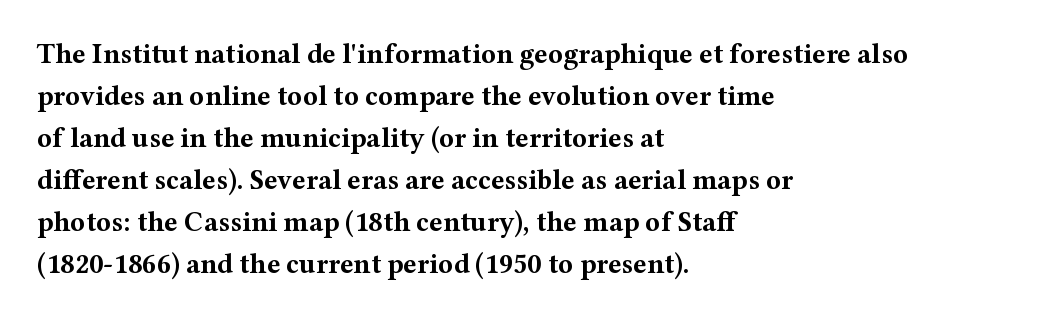
{"serif": "yes", "italic": "no", "bold": "yes", "weight": "bold", "width": "wide", "stroke_contrast": "medium", "x_height": "medium", "monospaced": "no", "underline": "no", "align": "left", "line_spacing": "normal", "line_spacing_ratio": 1.5, "letter_spacing": "normal", "letter_spacing_em": 0.0, "glyph_px": 28}
